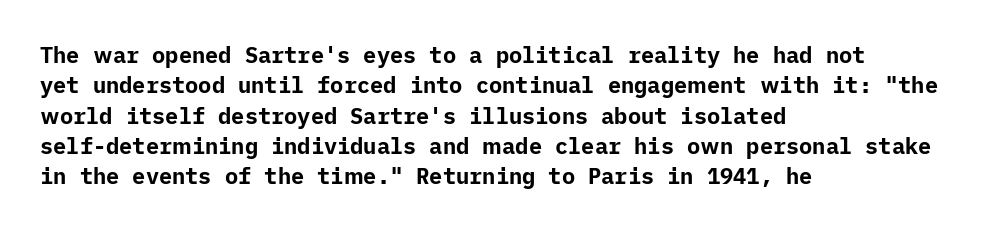
Q: Is the text bold? A: Yes.
Q: Is the text italic (slanted)? A: No, it is upright.
Q: Is the text underlined? A: No.
Q: How is the paragraph aligned? A: Left-aligned.
Q: Is the spacing between letters normal or unusually wide? A: Normal.
Q: Is the spacing between lines tight, normal or loose? A: Normal.
